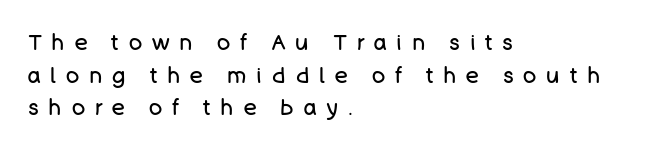
Q: Is the text bold? A: No.
Q: Is the text italic (slanted)? A: No, it is upright.
Q: Is the text underlined? A: No.
Q: How is the paragraph aligned? A: Left-aligned.
Q: Is the spacing between letters normal or unusually wide? A: Unusually wide.
Q: Is the spacing between lines tight, normal or loose? A: Normal.
